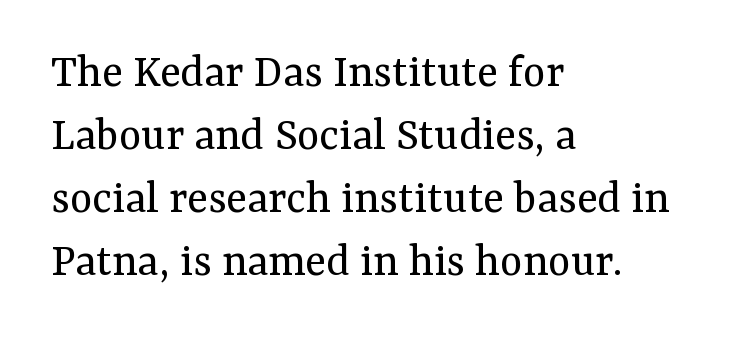
Old-style or modern, the face here clearly has serifs. Clear beneath every line of the passage. The letters sit at their default tracking, neither squeezed nor spread. In terms of leading, this rendering sits right in the middle. This sample is left-justified, so line endings fall wherever the words run out.
